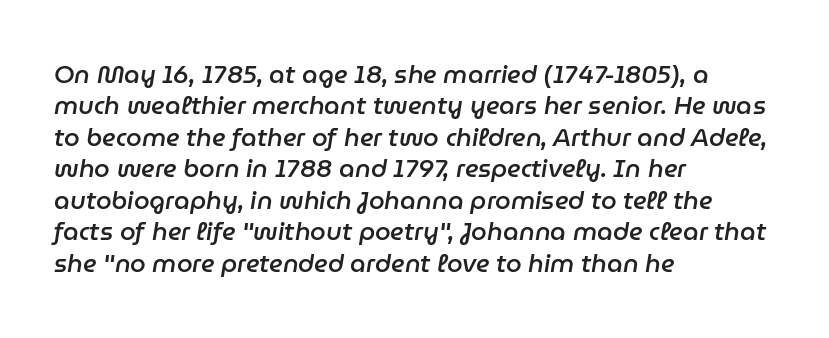
Q: Is the text bold? A: Semi-bold.
Q: Is the text italic (slanted)? A: Yes, it leans right by about 9 degrees.
Q: Is the text underlined? A: No.
Q: How is the paragraph aligned? A: Left-aligned.
Q: Is the spacing between letters normal or unusually wide? A: Normal.
Q: Is the spacing between lines tight, normal or loose? A: Normal.
